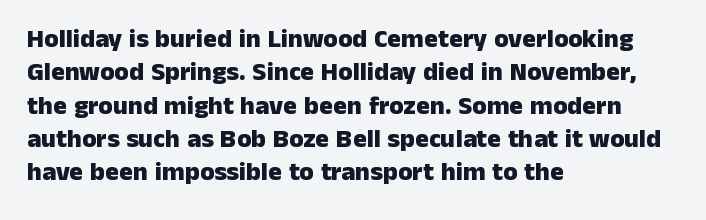
Q: Is the text bold? A: Yes.
Q: Is the text italic (slanted)? A: No, it is upright.
Q: Is the text underlined? A: No.
Q: How is the paragraph aligned? A: Left-aligned.
Q: Is the spacing between letters normal or unusually wide? A: Normal.
Q: Is the spacing between lines tight, normal or loose? A: Normal.
